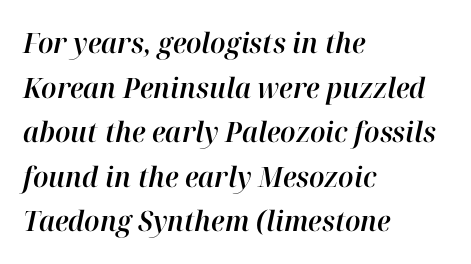
The image shows 28 px text type, italic (leaning right); set left-aligned, normal line spacing (1.59x), normal letter spacing, not underlined; high stroke contrast and a medium x-height.
